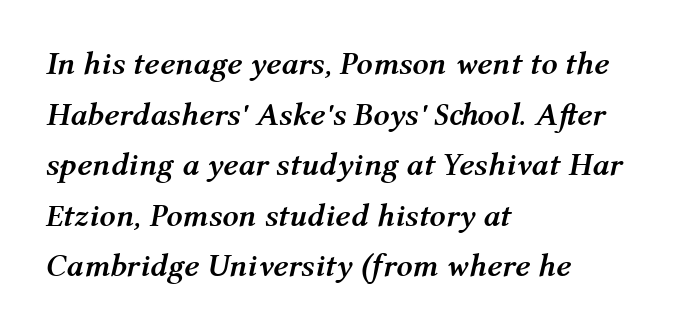
The image shows 32 px semibold type, italic (leaning right); set left-aligned, normal line spacing (1.58x), normal letter spacing, not underlined; medium stroke contrast and a medium x-height.
